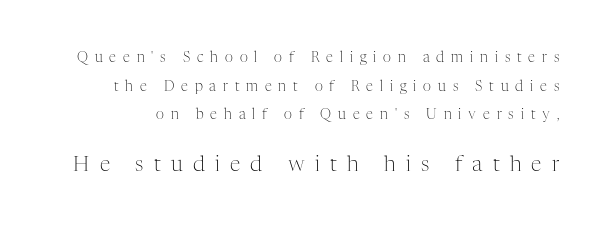
{"italic": "no", "bold": "no", "underline": "no", "line_spacing": "loose", "line_spacing_ratio": 2.05, "letter_spacing": "wide", "letter_spacing_em": 0.49, "larger_block": "second", "size_ratio": 1.5, "glyph_px": 21}
